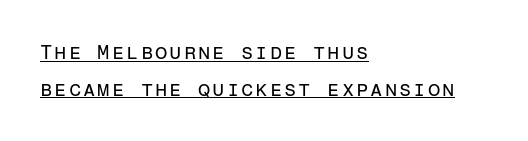
The image shows 20 px text type, upright; set left-aligned, line spacing 1.83x, underlined.
